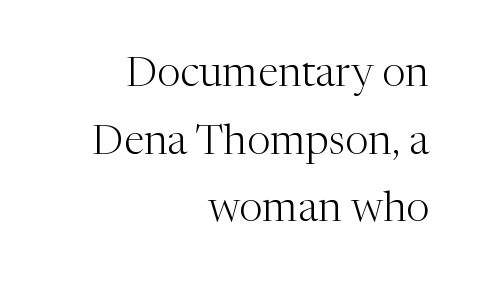
Q: Is the text bold? A: No.
Q: Is the text italic (slanted)? A: No, it is upright.
Q: Is the typeface a serif or a sans-serif typeface? A: Serif.
Q: Is the text underlined? A: No.
Q: How is the paragraph aligned? A: Right-aligned.
Q: Is the spacing between letters normal or unusually wide? A: Normal.
Q: Is the spacing between lines tight, normal or loose? A: Normal.
Q: Width (condensed, normal, or wide)? A: Normal.
Q: Stroke contrast? A: Medium.
Q: x-height? A: Medium.
Q: Monospaced? A: No.
